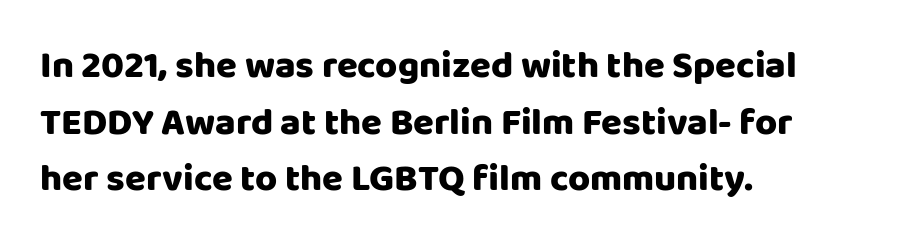
The image shows 38 px sans-serif type, upright; set left-aligned, normal line spacing (1.49x), normal letter spacing, not underlined; low stroke contrast and a large x-height.
